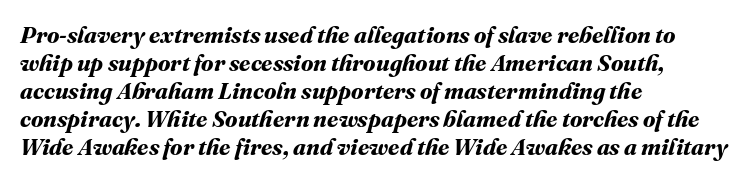
{"bold": "yes", "underline": "no", "align": "left", "line_spacing_ratio": 1.22, "letter_spacing": "normal", "letter_spacing_em": 0.0, "glyph_px": 23}
